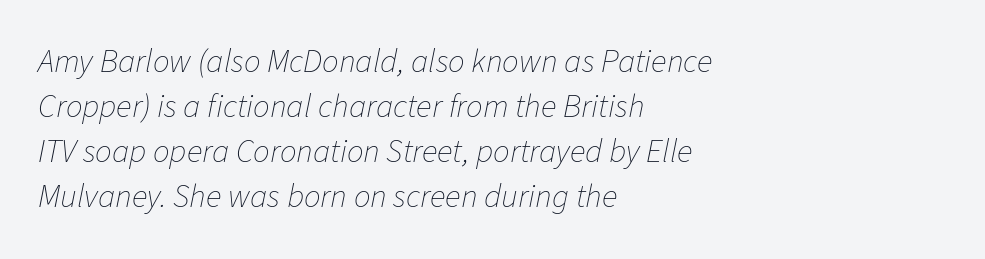
{"italic": "yes", "lean": "right", "slant_degrees": 11, "bold": "no", "weight": "thin", "width": "normal", "stroke_contrast": "low", "x_height": "medium", "monospaced": "no", "underline": "no", "align": "left", "line_spacing": "normal", "line_spacing_ratio": 1.36, "letter_spacing": "normal", "letter_spacing_em": 0.0, "glyph_px": 33}
